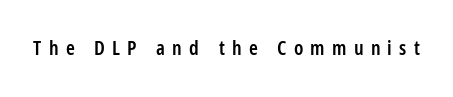
Strokes here are thickened, but only to semibold level. Bare-footed words on every line. The lettering holds an erect, upright posture throughout. Loose tracking; the words dissolve into strings of separated letters.
